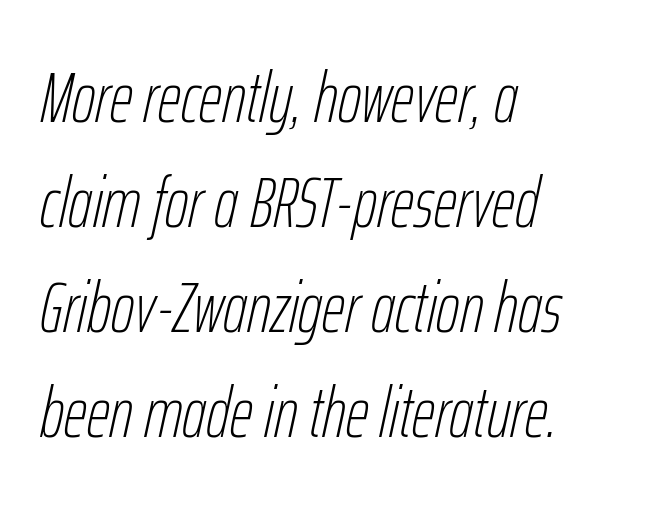
The passage shown is not bold in any degree. Posture: slanted. Horizontal alignment here is leftward, the default for most running prose. Vertically, the passage feels balanced, rows spaced as you'd expect. How are the letters spaced? Ordinarily, with no added tracking. Varying glyph widths throughout — classic text-font behaviour.
